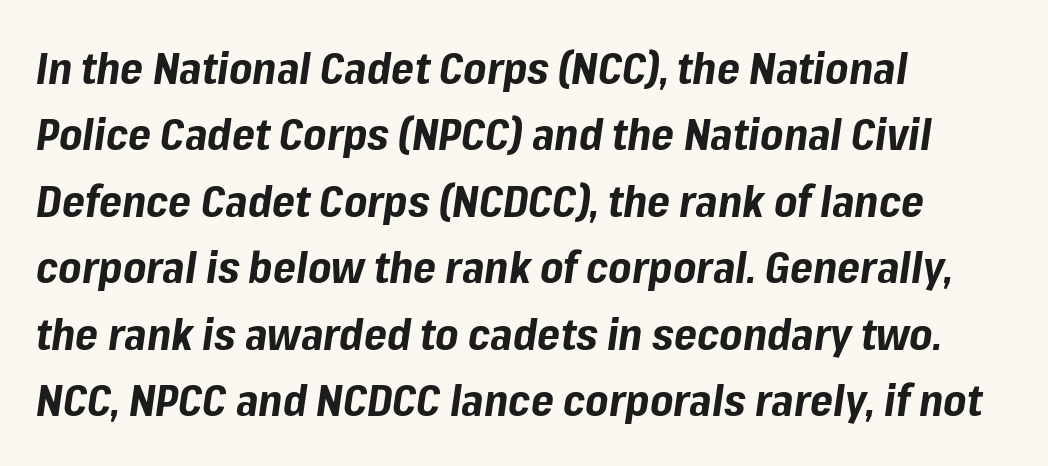
Successive baselines arrive at the customary interval. Anything drawn beneath the words? Only blank space. Characters are canted at an angle relative to the baseline's perpendicular. Notice how thick the strokes are: this is what a full bold looks like. The lines are quadded left. Nothing unusual about the tracking: characters are spaced as the font intends.
